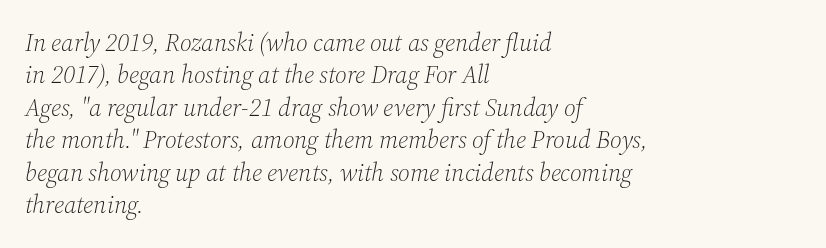
{"italic": "yes", "lean": "right", "slant_degrees": 12, "bold": "no", "underline": "no", "align": "left", "line_spacing": "normal", "line_spacing_ratio": 1.3, "letter_spacing": "normal", "letter_spacing_em": 0.0, "glyph_px": 25}
